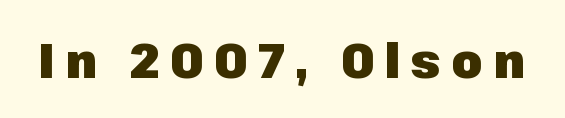
{"serif": "no", "italic": "no", "bold": "yes", "weight": "heavy", "width": "normal", "stroke_contrast": "low", "x_height": "medium", "monospaced": "no", "underline": "no", "letter_spacing": "wide", "letter_spacing_em": 0.22, "glyph_px": 49}
